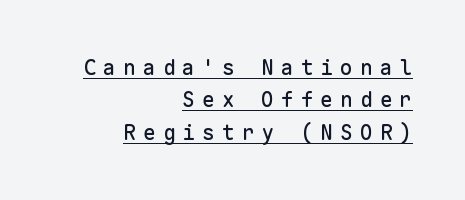
Q: Is the text italic (slanted)? A: No, it is upright.
Q: Is the text underlined? A: Yes.
Q: How is the paragraph aligned? A: Right-aligned.
Q: Is the spacing between letters normal or unusually wide? A: Unusually wide.
Q: Is the spacing between lines tight, normal or loose? A: Normal.
